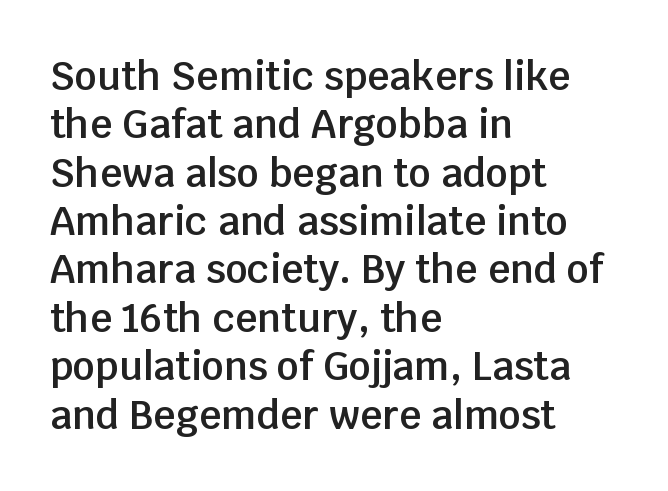
{"serif": "no", "italic": "no", "bold": "semi", "weight": "semibold", "width": "normal", "stroke_contrast": "low", "x_height": "large", "monospaced": "no", "underline": "no", "align": "left", "line_spacing_ratio": 1.24, "letter_spacing": "normal", "letter_spacing_em": 0.0, "glyph_px": 39}
